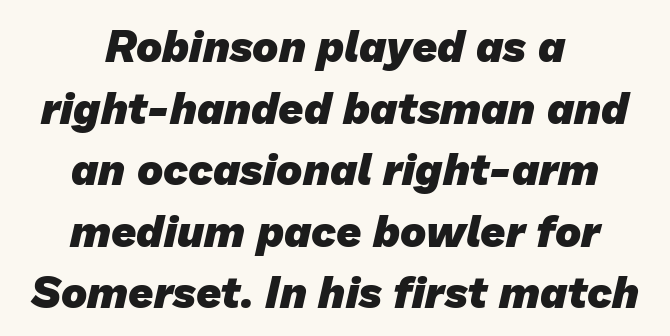
Q: Is the text bold? A: Yes.
Q: Is the typeface a serif or a sans-serif typeface? A: Sans-serif.
Q: Is the text underlined? A: No.
Q: How is the paragraph aligned? A: Centered.
Q: Is the spacing between letters normal or unusually wide? A: Normal.
Q: Is the spacing between lines tight, normal or loose? A: Normal.
Q: Width (condensed, normal, or wide)? A: Normal.
Q: Stroke contrast? A: Low.
Q: x-height? A: Medium.
Q: Monospaced? A: No.
